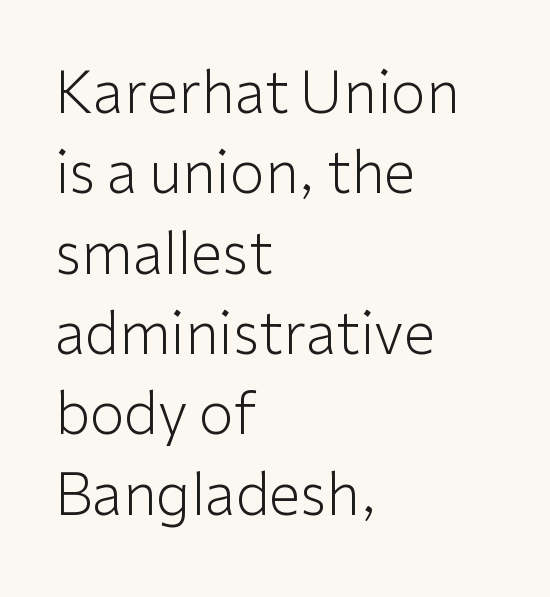
The zone under the glyphs is completely vacant. Do the characters align in a grid? No, the font is proportional. Teacher's note: observe the even left margin — that is flush-left alignment. To sum up the face: it is a sans, with no serifs.
